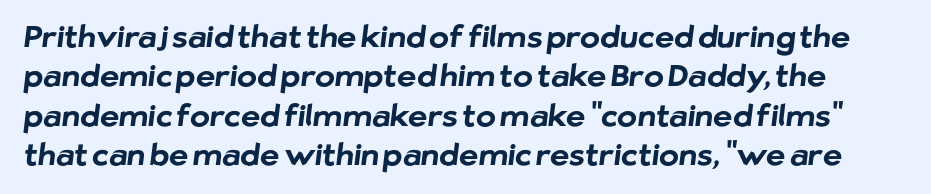
Q: Is the text bold? A: Yes.
Q: Is the typeface a serif or a sans-serif typeface? A: Sans-serif.
Q: Is the text underlined? A: No.
Q: Is the spacing between letters normal or unusually wide? A: Normal.
Q: Is the spacing between lines tight, normal or loose? A: Normal.
Q: Width (condensed, normal, or wide)? A: Normal.
Q: Stroke contrast? A: Low.
Q: x-height? A: Medium.
Q: Monospaced? A: No.
